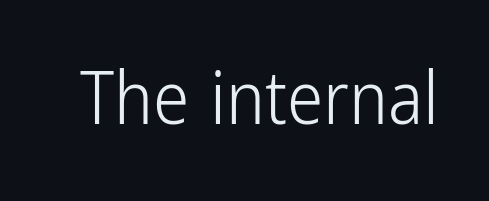
Compared with typical body copy, the letter spacing here is the same. The typography opts for an upright posture over an oblique one. Only glyphs here, with clear space below each row. The face used here is proportionally spaced, like ordinary book or web type. Weight: regular or lighter. Letterform terminals end flat and unadorned throughout the passage.
